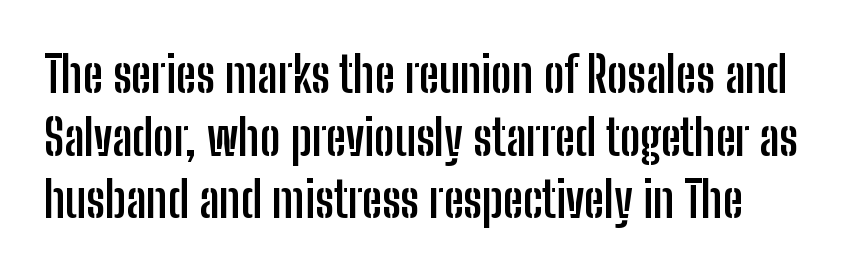
{"serif": "no", "italic": "no", "bold": "yes", "weight": "semibold", "width": "condensed", "stroke_contrast": "low", "x_height": "medium", "monospaced": "no", "underline": "no", "line_spacing": "normal", "line_spacing_ratio": 1.28, "letter_spacing": "normal", "letter_spacing_em": 0.0, "glyph_px": 49}
